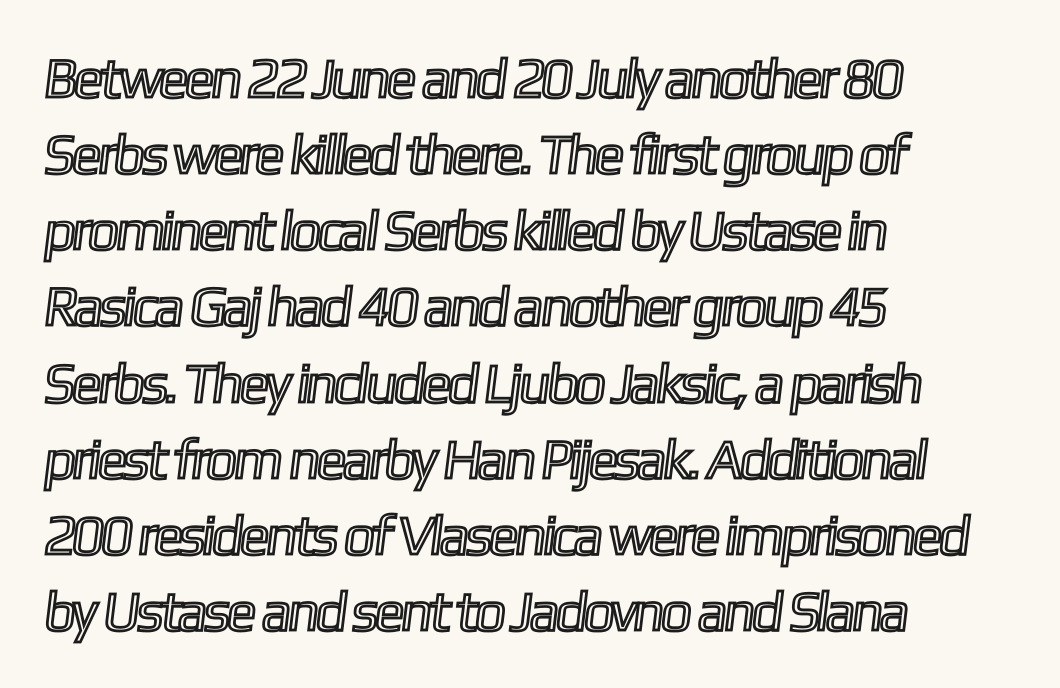
Q: Is the text underlined? A: No.
Q: How is the paragraph aligned? A: Left-aligned.
Q: Is the spacing between letters normal or unusually wide? A: Normal.
Q: Is the spacing between lines tight, normal or loose? A: Normal.
Q: Width (condensed, normal, or wide)? A: Condensed.
Q: x-height? A: Medium.
Q: Monospaced? A: No.
